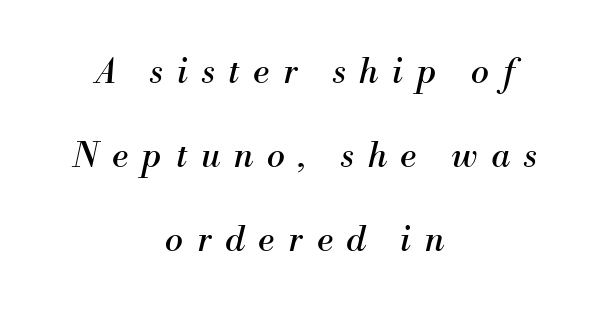
Does extra space separate the letters? Yes, quite a lot of it. The letters are slanted; this is an italic face. The rendering uses a large line-height, opening up the rows. Look at the bottom of the vertical strokes: they flare into serifs here.
